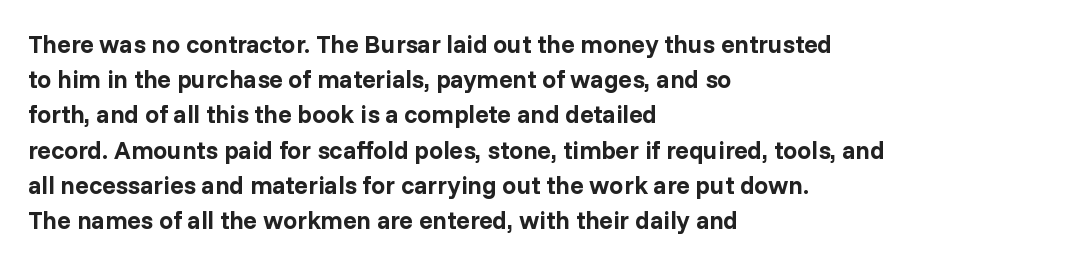
Q: Is the text bold? A: Yes.
Q: Is the text italic (slanted)? A: No, it is upright.
Q: Is the text underlined? A: No.
Q: How is the paragraph aligned? A: Left-aligned.
Q: Is the spacing between letters normal or unusually wide? A: Normal.
Q: Is the spacing between lines tight, normal or loose? A: Normal.
